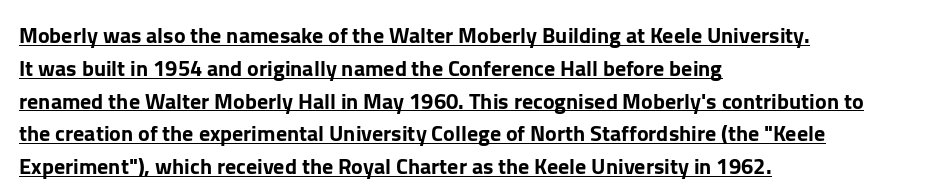
The image shows 22 px text type, upright; set left-aligned, normal line spacing (1.49x), normal letter spacing, underlined.
